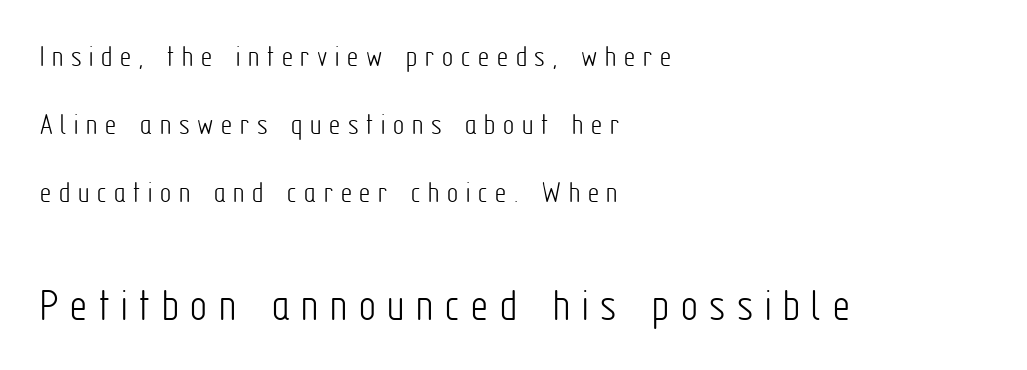
Q: Is the text bold? A: No.
Q: Is the text italic (slanted)? A: No, it is upright.
Q: Is the typeface a serif or a sans-serif typeface? A: Sans-serif.
Q: Is the text underlined? A: No.
Q: How is the paragraph aligned? A: Left-aligned.
Q: Is the spacing between letters normal or unusually wide? A: Unusually wide.
Q: Is the spacing between lines tight, normal or loose? A: Loose.
Q: Which block of text is set in a larger size, the first (top) or the second (bottom)? A: The second (bottom) one.
Q: Width (condensed, normal, or wide)? A: Condensed.
Q: Stroke contrast? A: Low.
Q: x-height? A: Medium.
Q: Monospaced? A: No.
